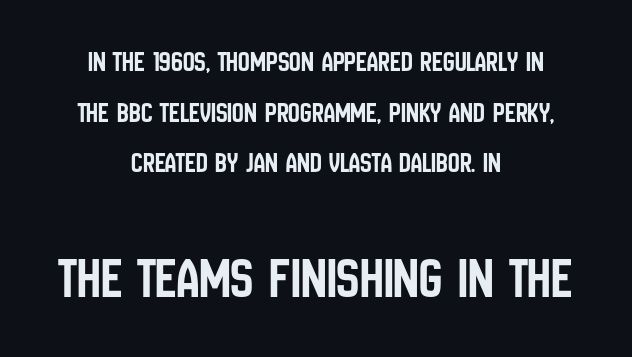
{"serif": "no", "italic": "no", "width": "condensed", "stroke_contrast": "low", "x_height": "large", "monospaced": "no", "underline": "no", "align": "center", "line_spacing_ratio": 1.75, "letter_spacing": "normal", "letter_spacing_em": 0.0, "larger_block": "second", "size_ratio": 2.0, "glyph_px": 58}
